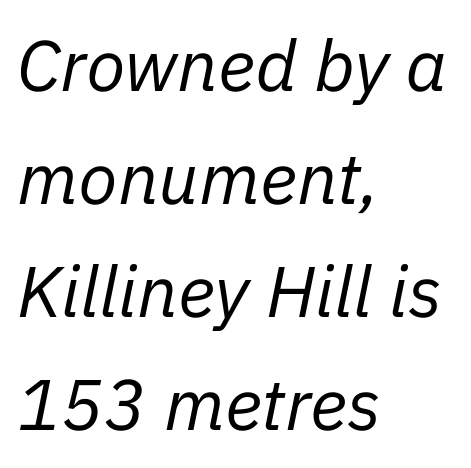
The image shows 72 px regular-weight type, italic (leaning right); set left-aligned, normal line spacing (1.57x), normal letter spacing, not underlined; low stroke contrast and a medium x-height.
